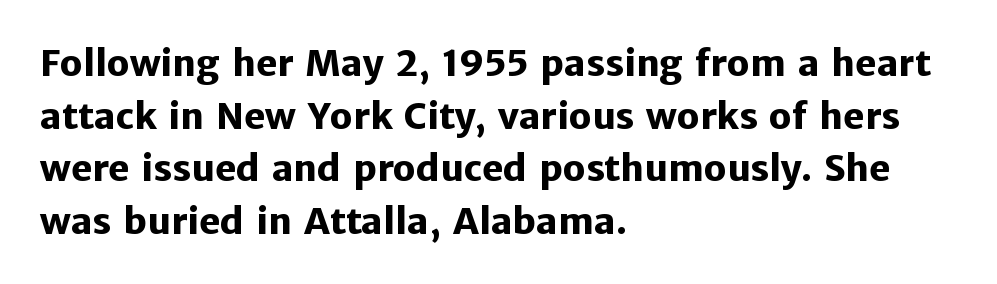
When letters stand straight like this, we call the style roman or upright. All the whitespace from short lines collects on the right. The rendering shows plain stroke endings on the letterforms — a sans-serif design. Spacing between characters is what you'd get straight out of the box. Baseline-to-baseline distance is the conventional proportion of letter height.
